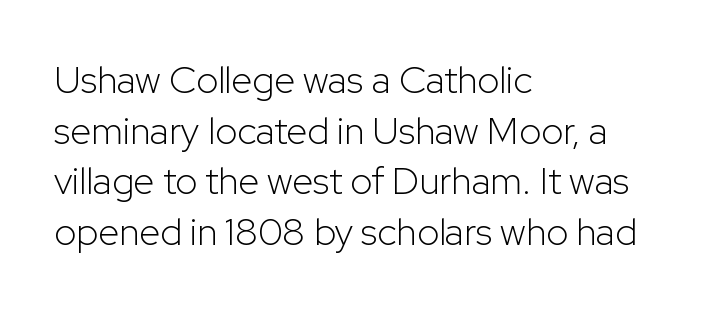
The image shows 38 px light sans-serif type, upright; set left-aligned, normal line spacing (1.33x), normal letter spacing, not underlined; low stroke contrast and a medium x-height.
